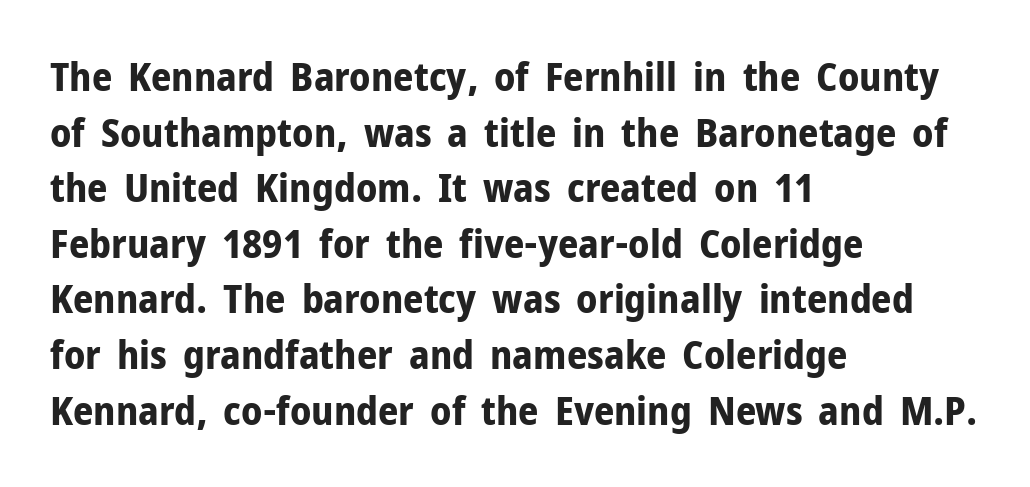
The image shows 40 px bold sans-serif type, upright; set left-aligned, normal line spacing (1.39x), normal letter spacing, not underlined; low stroke contrast and a medium x-height.
